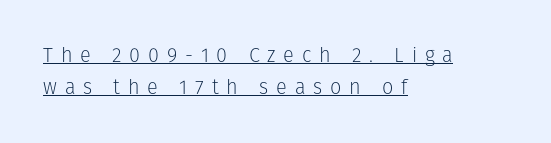
{"italic": "no", "bold": "no", "underline": "yes", "align": "left", "line_spacing": "normal", "line_spacing_ratio": 1.58, "letter_spacing": "wide", "letter_spacing_em": 0.39, "glyph_px": 20}
